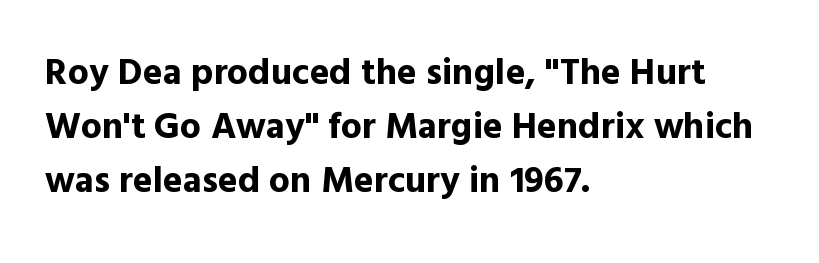
The image shows 37 px bold sans-serif type, upright; set left-aligned, normal line spacing (1.46x), normal letter spacing, not underlined; a medium x-height.
